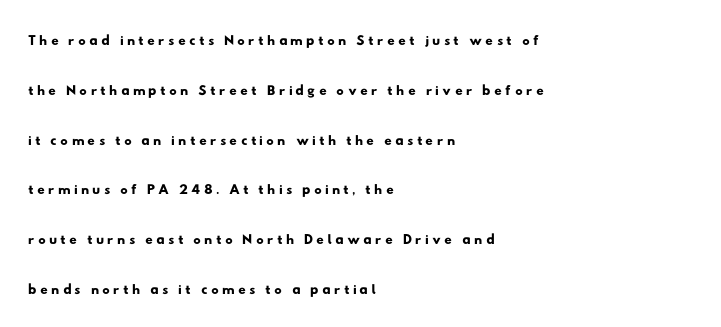
The specimen omits any rule beneath the text block's lines. This block would shrink considerably if given ordinary leading; it's expanded now. Line beginnings align vertically; line endings do not.
